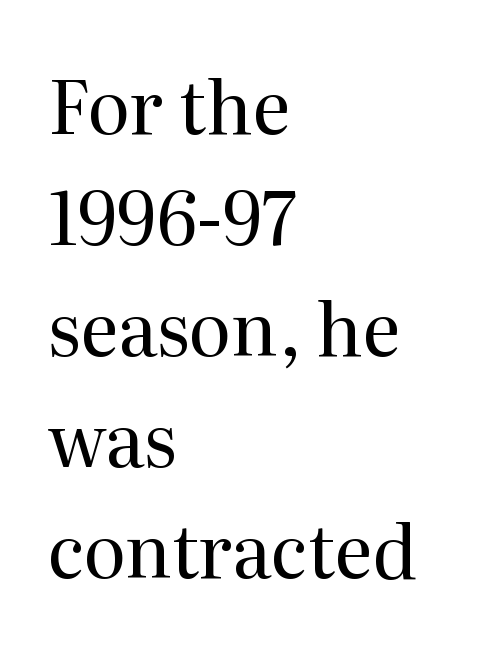
Q: Is the text bold? A: No.
Q: Is the text italic (slanted)? A: No, it is upright.
Q: Is the typeface a serif or a sans-serif typeface? A: Serif.
Q: Is the text underlined? A: No.
Q: How is the paragraph aligned? A: Left-aligned.
Q: Is the spacing between letters normal or unusually wide? A: Normal.
Q: Is the spacing between lines tight, normal or loose? A: Normal.
Q: Width (condensed, normal, or wide)? A: Normal.
Q: Stroke contrast? A: Medium.
Q: x-height? A: Medium.
Q: Monospaced? A: No.
